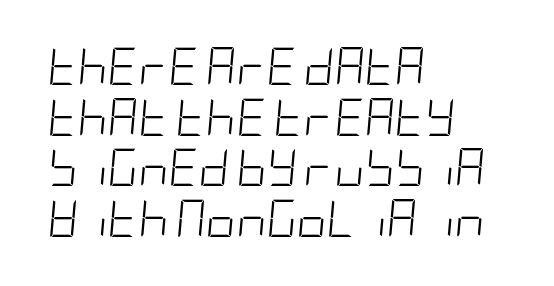
The image shows 37 px light, condensed type, italic (leaning right); set left-aligned, normal line spacing (1.37x), normal letter spacing, not underlined; low stroke contrast and a large x-height.
